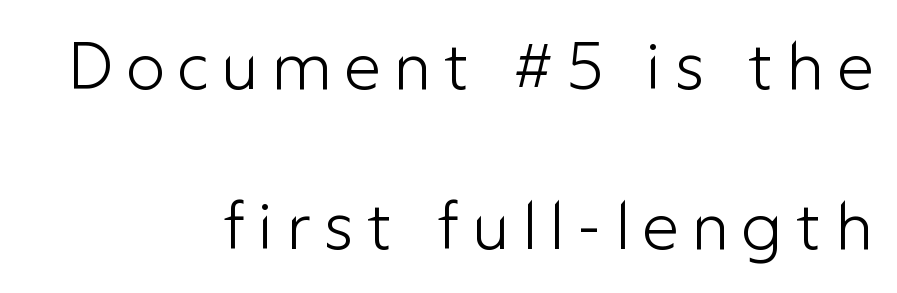
{"serif": "no", "italic": "no", "bold": "no", "weight": "light", "width": "normal", "stroke_contrast": "low", "x_height": "medium", "monospaced": "no", "underline": "no", "align": "right", "line_spacing": "loose", "line_spacing_ratio": 2.43, "glyph_px": 66}
